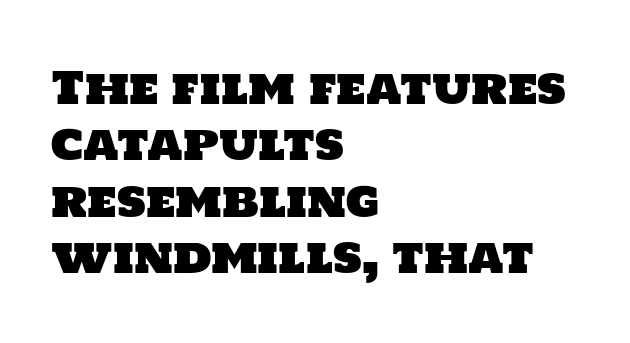
The image shows 44 px sans-serif type; set left-aligned, normal line spacing (1.28x), normal letter spacing, not underlined; low stroke contrast and a large x-height.
